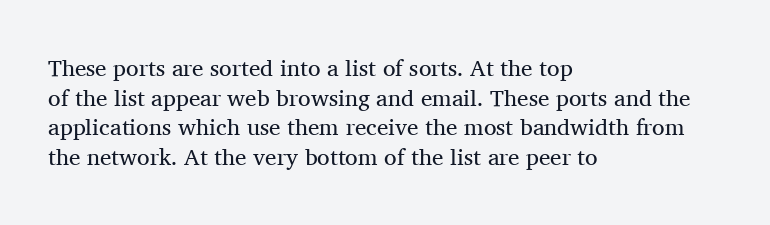
Q: Is the text bold? A: No.
Q: Is the text italic (slanted)? A: No, it is upright.
Q: Is the text underlined? A: No.
Q: How is the paragraph aligned? A: Left-aligned.
Q: Is the spacing between letters normal or unusually wide? A: Normal.
Q: Is the spacing between lines tight, normal or loose? A: Normal.
